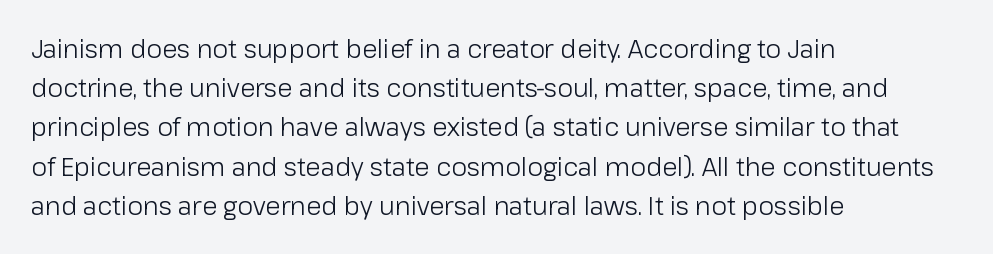
Q: Is the text bold? A: No.
Q: Is the text italic (slanted)? A: No, it is upright.
Q: Is the text underlined? A: No.
Q: How is the paragraph aligned? A: Left-aligned.
Q: Is the spacing between letters normal or unusually wide? A: Normal.
Q: Is the spacing between lines tight, normal or loose? A: Normal.
